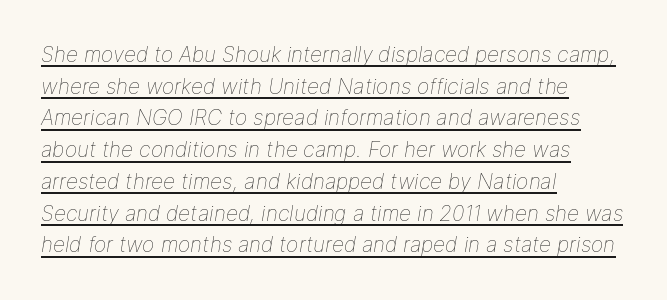
Q: Is the text bold? A: No.
Q: Is the text italic (slanted)? A: Yes, it leans right by about 9 degrees.
Q: Is the text underlined? A: Yes.
Q: How is the paragraph aligned? A: Left-aligned.
Q: Is the spacing between letters normal or unusually wide? A: Normal.
Q: Is the spacing between lines tight, normal or loose? A: Normal.
